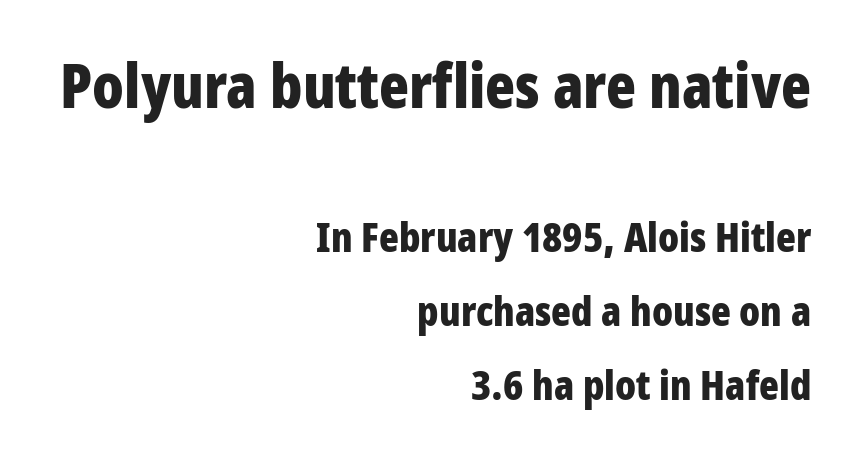
This rendering uses right alignment, leaving the left contour irregular. Between one letter and the next there's only the usual sliver of space. These two chunks differ in scale, with the top chunk taking the larger measure. What weight is shown? A full bold with thick strokes. These lines were composed using upright roman letters.
